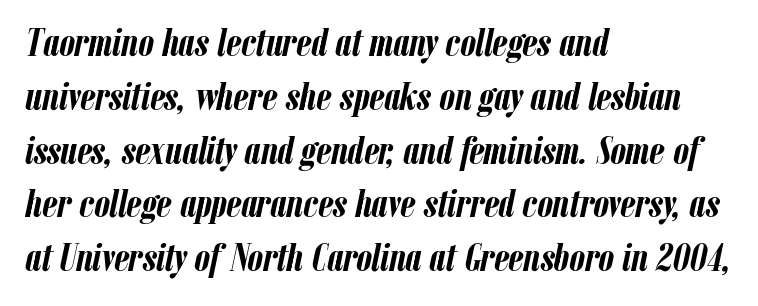
{"italic": "yes", "lean": "right", "slant_degrees": 12, "bold": "yes", "weight": "semibold", "width": "condensed", "stroke_contrast": "low", "x_height": "medium", "monospaced": "no", "underline": "no", "align": "left", "line_spacing": "normal", "line_spacing_ratio": 1.38, "letter_spacing": "normal", "letter_spacing_em": 0.0, "glyph_px": 39}
